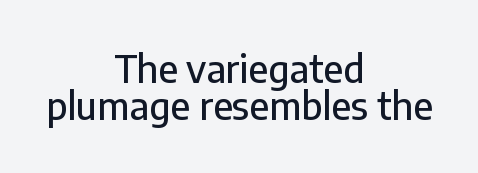
The type is set solid horizontally, with unmodified tracking. Looks like regular typesetting: each glyph gets only the width it needs. Check where the strokes stop: nothing finishes them off — pure sans. The setting favours the middle, as headings and verse often do. A clean baseline with only descenders dipping below it.
